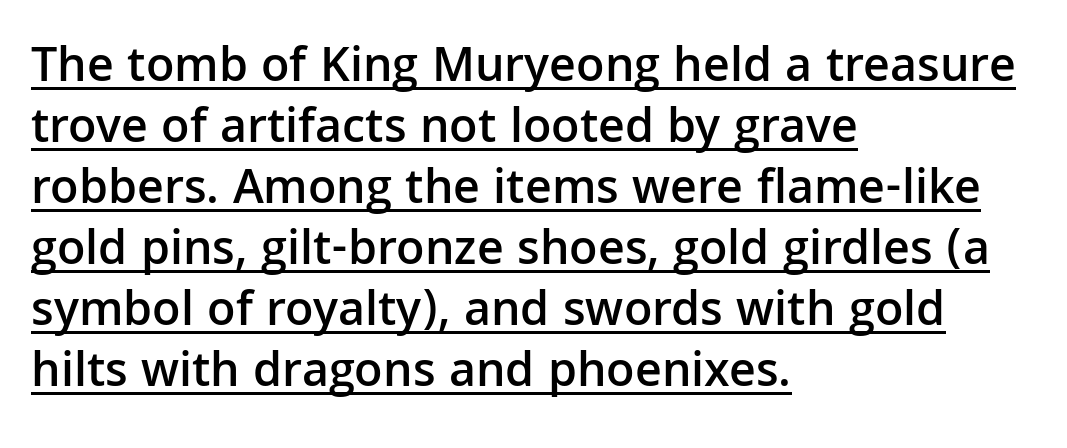
{"serif": "no", "italic": "no", "bold": "semi", "weight": "semibold", "width": "normal", "stroke_contrast": "low", "x_height": "medium", "monospaced": "no", "underline": "yes", "align": "left", "line_spacing_ratio": 1.22, "letter_spacing": "normal", "letter_spacing_em": 0.0, "glyph_px": 50}
